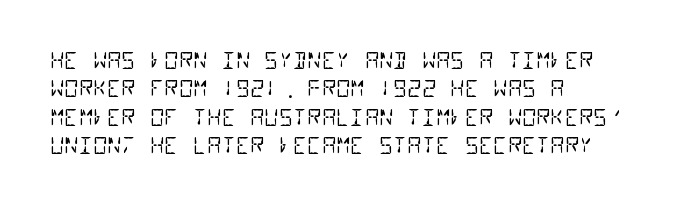
Students, note that the glyphs here touch the page at normal intervals. Leading: standard. The foot of each line stays bare and open. The typesetter chose a ragged-right arrangement here.
